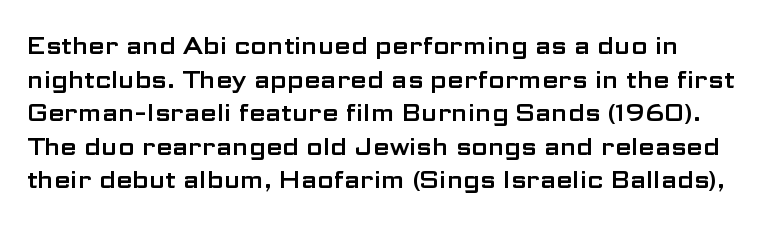
The image shows 24 px text type, upright; set normal line spacing (1.4x), normal letter spacing, not underlined.
